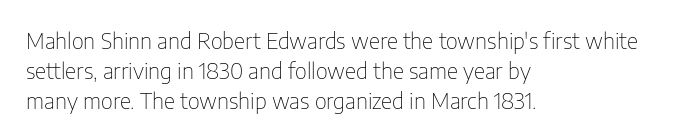
Q: Is the text bold? A: No.
Q: Is the text italic (slanted)? A: No, it is upright.
Q: Is the text underlined? A: No.
Q: How is the paragraph aligned? A: Left-aligned.
Q: Is the spacing between letters normal or unusually wide? A: Normal.
Q: Is the spacing between lines tight, normal or loose? A: Normal.
